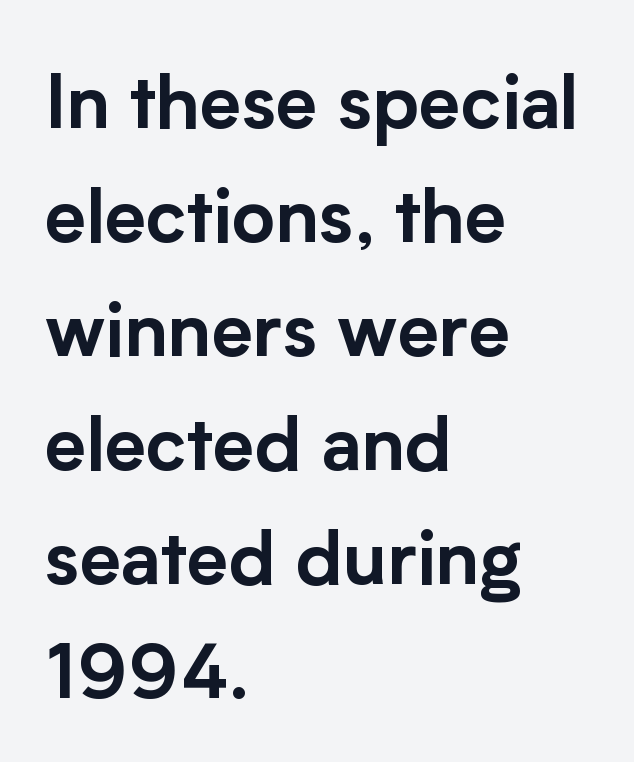
Q: Is the text italic (slanted)? A: No, it is upright.
Q: Is the typeface a serif or a sans-serif typeface? A: Sans-serif.
Q: Is the text underlined? A: No.
Q: How is the paragraph aligned? A: Left-aligned.
Q: Is the spacing between letters normal or unusually wide? A: Normal.
Q: Is the spacing between lines tight, normal or loose? A: Normal.
Q: Width (condensed, normal, or wide)? A: Normal.
Q: Stroke contrast? A: Low.
Q: x-height? A: Medium.
Q: Monospaced? A: No.
